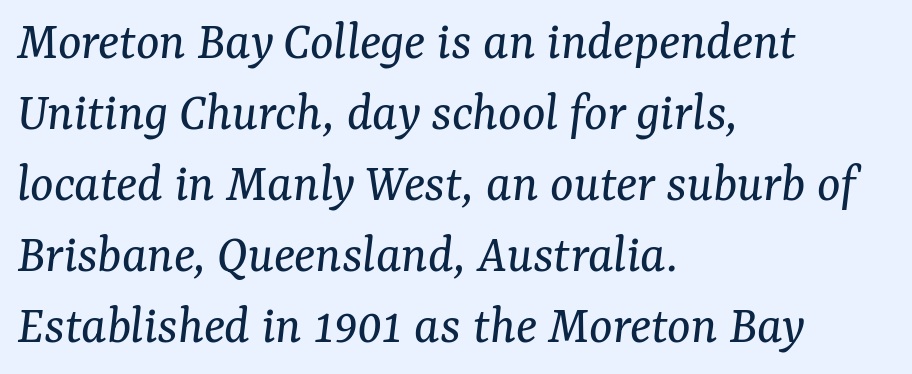
The image shows 55 px regular-weight serif type, italic (leaning right); set left-aligned, normal line spacing (1.29x), normal letter spacing, not underlined; medium stroke contrast and a medium x-height.
